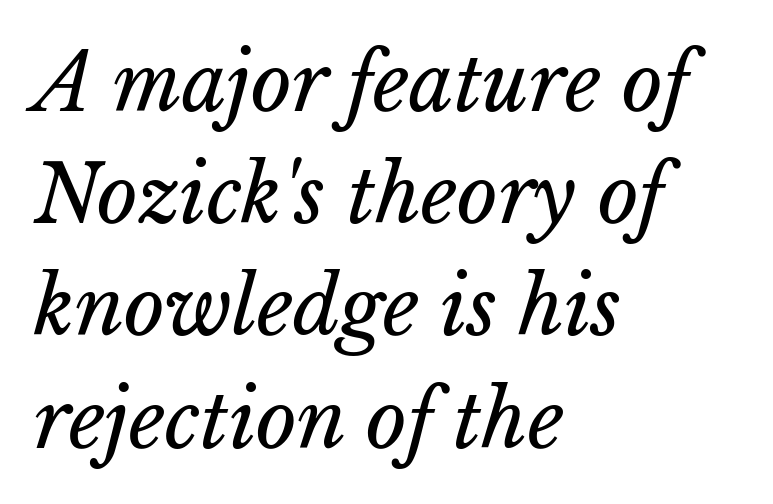
The image shows 79 px regular-weight type; set left-aligned, normal line spacing (1.42x), normal letter spacing, not underlined; low stroke contrast and a medium x-height.
